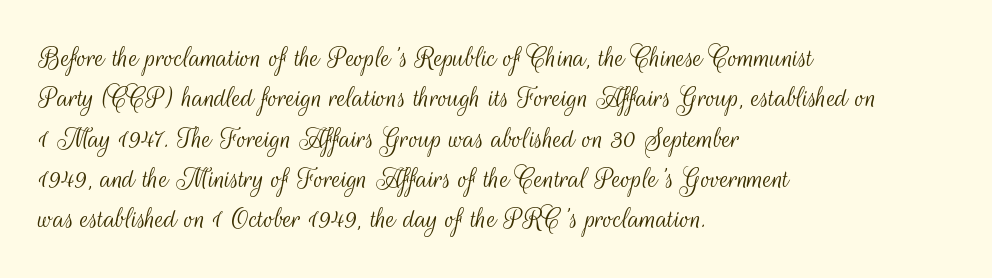
The image shows 32 px light, condensed sans-serif type; set left-aligned, normal line spacing (1.26x), normal letter spacing, not underlined; medium stroke contrast and a small x-height.
